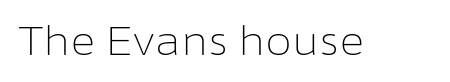
Q: Is the text bold? A: No.
Q: Is the text italic (slanted)? A: No, it is upright.
Q: Is the typeface a serif or a sans-serif typeface? A: Sans-serif.
Q: Is the text underlined? A: No.
Q: Is the spacing between letters normal or unusually wide? A: Normal.
Q: Width (condensed, normal, or wide)? A: Normal.
Q: Stroke contrast? A: Low.
Q: x-height? A: Medium.
Q: Monospaced? A: No.
